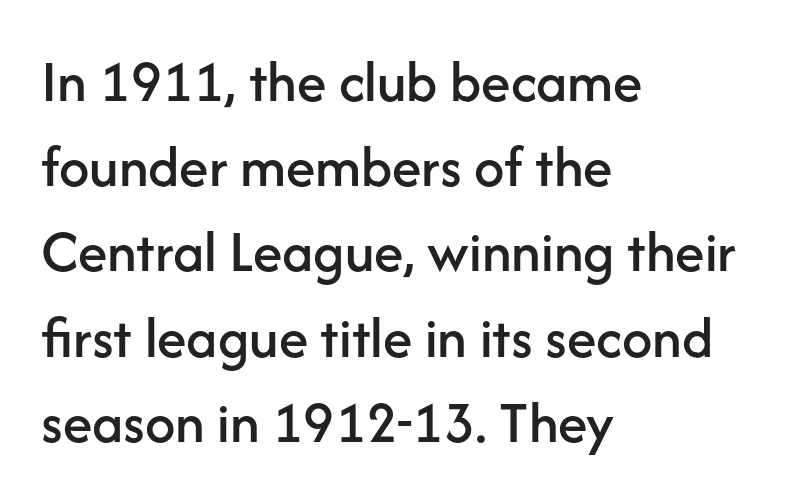
Q: Is the text italic (slanted)? A: No, it is upright.
Q: Is the typeface a serif or a sans-serif typeface? A: Sans-serif.
Q: Is the text underlined? A: No.
Q: How is the paragraph aligned? A: Left-aligned.
Q: Is the spacing between letters normal or unusually wide? A: Normal.
Q: Is the spacing between lines tight, normal or loose? A: Normal.
Q: Width (condensed, normal, or wide)? A: Normal.
Q: Stroke contrast? A: Low.
Q: x-height? A: Medium.
Q: Monospaced? A: No.
